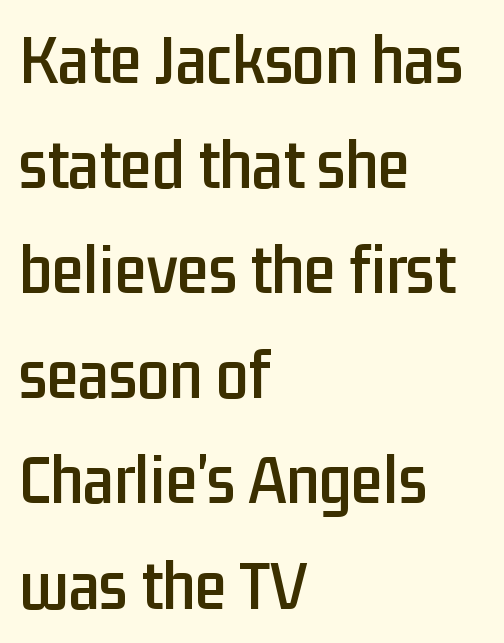
{"serif": "no", "italic": "no", "width": "condensed", "stroke_contrast": "low", "x_height": "medium", "monospaced": "no", "underline": "no", "align": "left", "line_spacing": "normal", "line_spacing_ratio": 1.46, "letter_spacing": "normal", "letter_spacing_em": 0.0, "glyph_px": 72}
